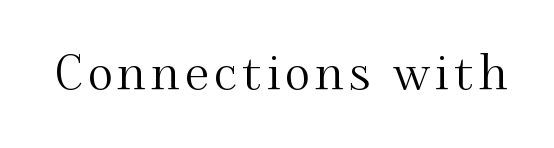
Quick note: not italic, upright. Here the designer chose a conventional face with non-uniform glyph widths. Descenders are the only things crossing below the line. This sample uses a serif face.
